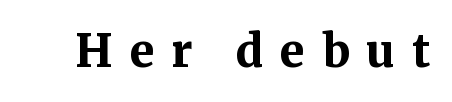
The image shows 45 px bold serif type, upright; set unusually wide letter spacing (+0.37 em), not underlined; medium stroke contrast and a medium x-height.
